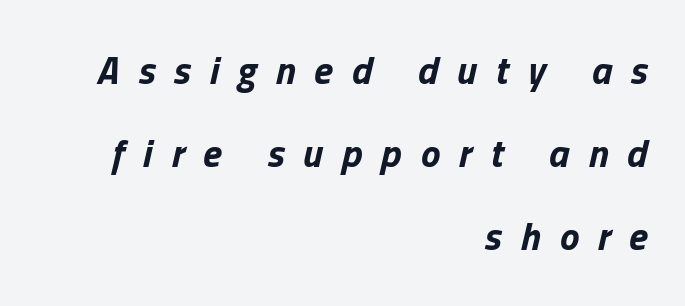
The image shows 39 px bold type, italic (leaning right); set right-aligned, loose line spacing (2.13x), unusually wide letter spacing (+0.48 em), not underlined; low stroke contrast and a medium x-height.
